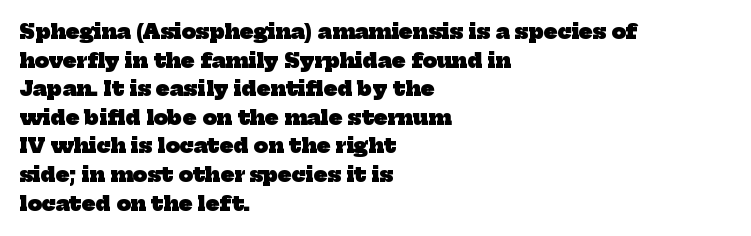
Q: Is the text bold? A: Yes.
Q: Is the text underlined? A: No.
Q: How is the paragraph aligned? A: Left-aligned.
Q: Is the spacing between letters normal or unusually wide? A: Normal.
Q: Is the spacing between lines tight, normal or loose? A: Normal.
